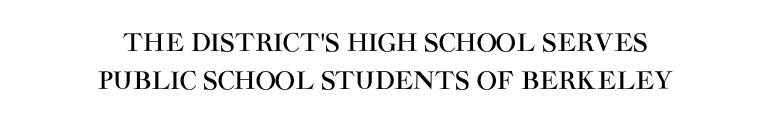
Horizontal bands of white between lines are of average thickness. How are the letters spaced? Ordinarily, with no added tracking. Unlike italic type, these characters show no tilt at all. Any mark beneath the type? The region is blank. The paragraph has two soft edges and a firm central axis.
